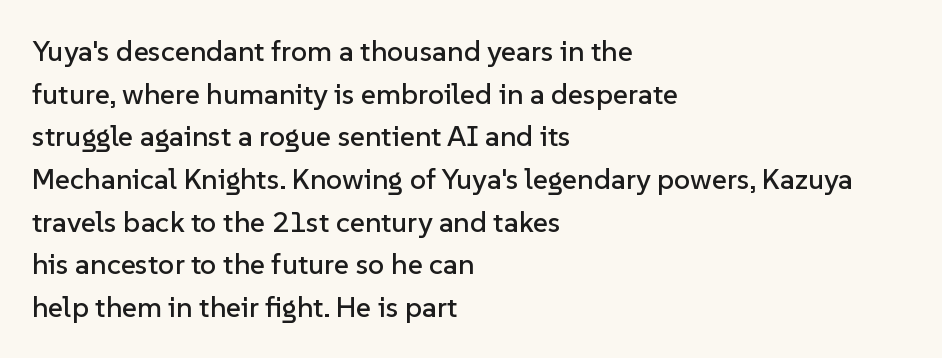
{"serif": "no", "italic": "no", "width": "normal", "stroke_contrast": "low", "x_height": "medium", "monospaced": "no", "underline": "no", "align": "left", "line_spacing": "normal", "line_spacing_ratio": 1.47, "letter_spacing": "normal", "letter_spacing_em": 0.0, "glyph_px": 29}
